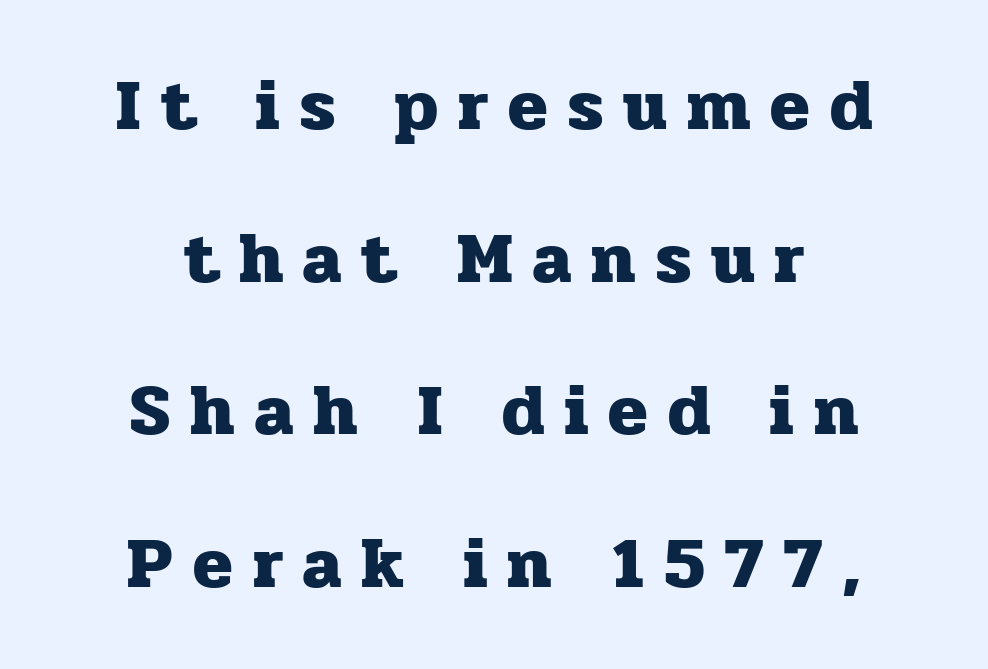
I'd describe the lettering as bold — thick and assertive. Rendered with straight, roman letterforms. In terms of letterform style, serifs are clearly present. The space between consecutive lines is lavish. Character widths vary here, with narrow letters taking less room than wide ones.
